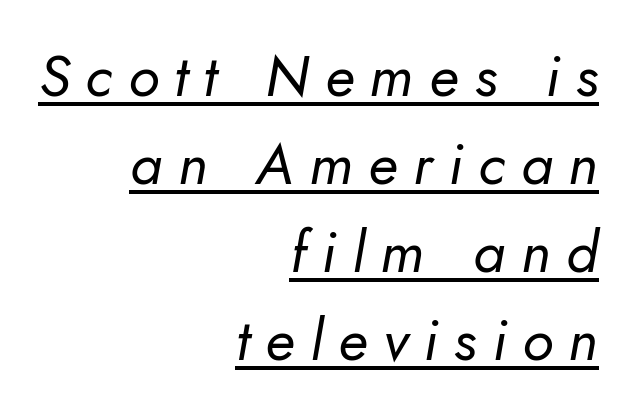
{"italic": "yes", "lean": "right", "slant_degrees": 10, "bold": "no", "weight": "regular", "width": "normal", "stroke_contrast": "low", "x_height": "small", "monospaced": "no", "underline": "yes", "align": "right", "line_spacing": "normal", "line_spacing_ratio": 1.52, "letter_spacing": "wide", "letter_spacing_em": 0.27, "glyph_px": 58}
